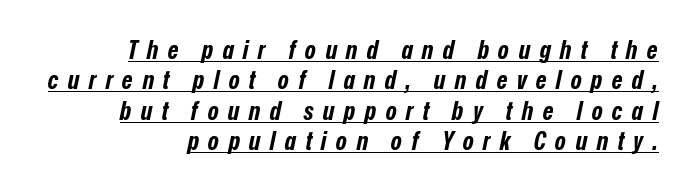
Caption: lettering with a line underneath. Observe the wide spacing: letters keep a clear distance from each other. The whole block is typeset with a tilt. The font is running at its bold setting. Is the block centered? No — it sits flush against the right margin.
